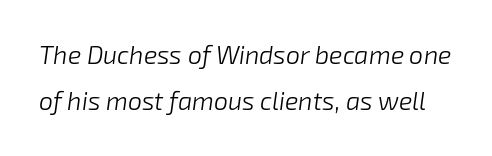
Q: Is the text bold? A: No.
Q: Is the text italic (slanted)? A: Yes, it leans right by about 8 degrees.
Q: Is the text underlined? A: No.
Q: Is the spacing between letters normal or unusually wide? A: Normal.
